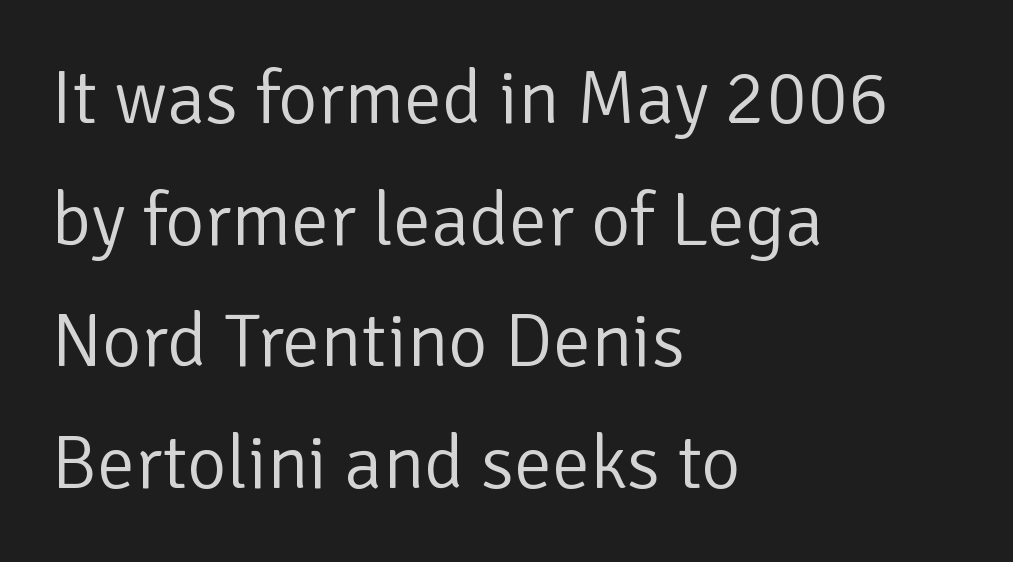
{"serif": "no", "italic": "no", "bold": "no", "weight": "light", "width": "normal", "stroke_contrast": "low", "x_height": "medium", "monospaced": "no", "underline": "no", "align": "left", "line_spacing": "normal", "line_spacing_ratio": 1.6, "letter_spacing": "normal", "letter_spacing_em": 0.0, "glyph_px": 76}
